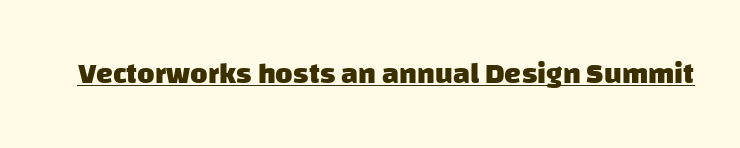
{"serif": "no", "bold": "yes", "weight": "heavy", "width": "normal", "stroke_contrast": "low", "x_height": "large", "monospaced": "no", "underline": "yes", "letter_spacing": "normal", "letter_spacing_em": 0.0, "glyph_px": 30}
